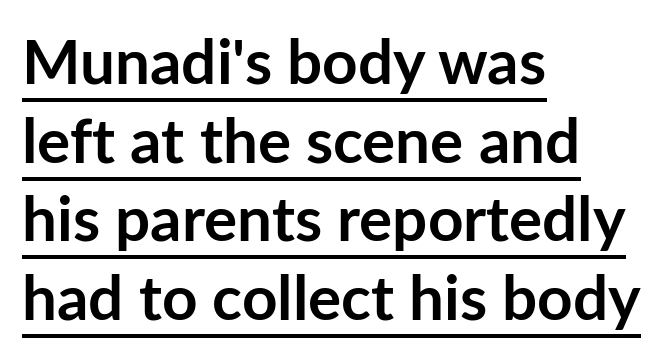
{"serif": "no", "italic": "no", "bold": "yes", "weight": "semibold", "width": "normal", "stroke_contrast": "low", "x_height": "medium", "monospaced": "no", "underline": "yes", "align": "left", "line_spacing": "normal", "line_spacing_ratio": 1.27, "letter_spacing": "normal", "letter_spacing_em": 0.0, "glyph_px": 62}
